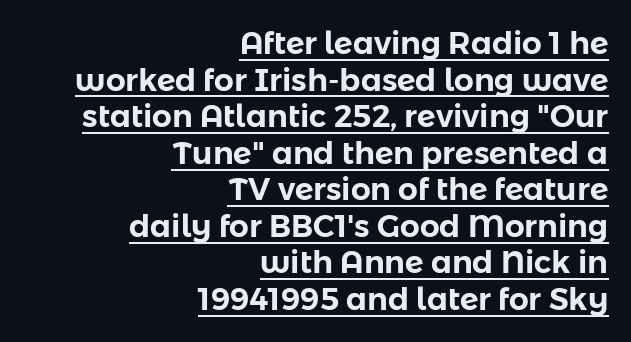
{"serif": "no", "italic": "no", "width": "normal", "stroke_contrast": "low", "x_height": "medium", "monospaced": "no", "underline": "yes", "align": "right", "line_spacing_ratio": 1.18, "letter_spacing": "normal", "letter_spacing_em": 0.0, "glyph_px": 31}
